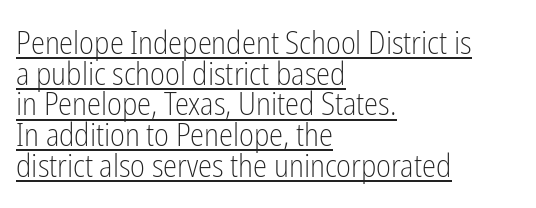
Q: Is the text bold? A: No.
Q: Is the text italic (slanted)? A: No, it is upright.
Q: Is the typeface a serif or a sans-serif typeface? A: Sans-serif.
Q: Is the text underlined? A: Yes.
Q: How is the paragraph aligned? A: Left-aligned.
Q: Is the spacing between letters normal or unusually wide? A: Normal.
Q: Is the spacing between lines tight, normal or loose? A: Tight.
Q: Width (condensed, normal, or wide)? A: Condensed.
Q: Stroke contrast? A: Low.
Q: x-height? A: Medium.
Q: Monospaced? A: No.
